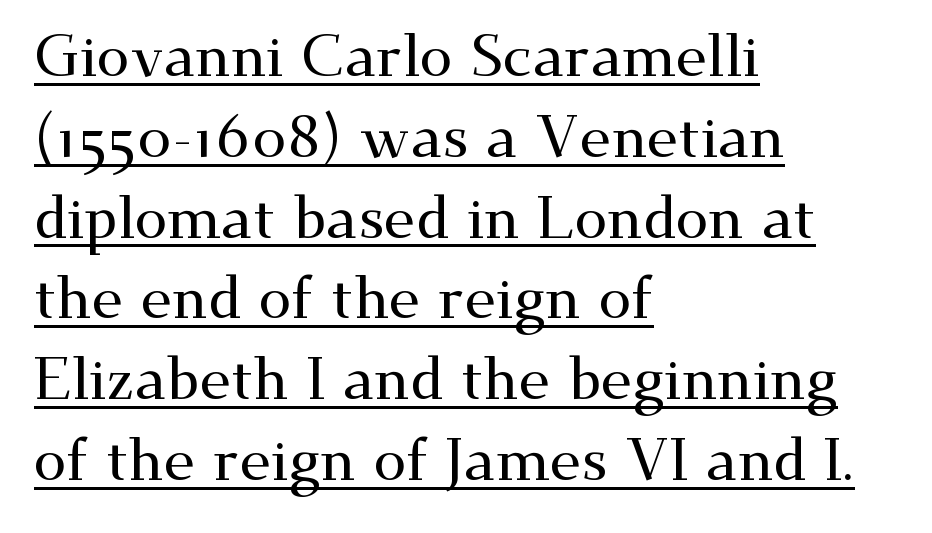
Q: Is the text italic (slanted)? A: No, it is upright.
Q: Is the typeface a serif or a sans-serif typeface? A: Serif.
Q: Is the text underlined? A: Yes.
Q: How is the paragraph aligned? A: Left-aligned.
Q: Is the spacing between letters normal or unusually wide? A: Normal.
Q: Is the spacing between lines tight, normal or loose? A: Normal.
Q: Width (condensed, normal, or wide)? A: Wide.
Q: Stroke contrast? A: Medium.
Q: x-height? A: Small.
Q: Monospaced? A: No.
